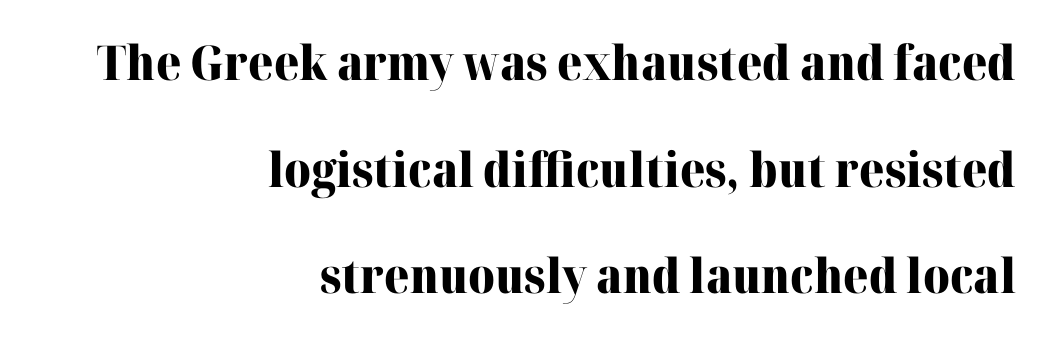
The image shows 48 px heavy serif type, upright; set right-aligned, loose line spacing (2.22x), normal letter spacing, not underlined; high stroke contrast and a medium x-height.
